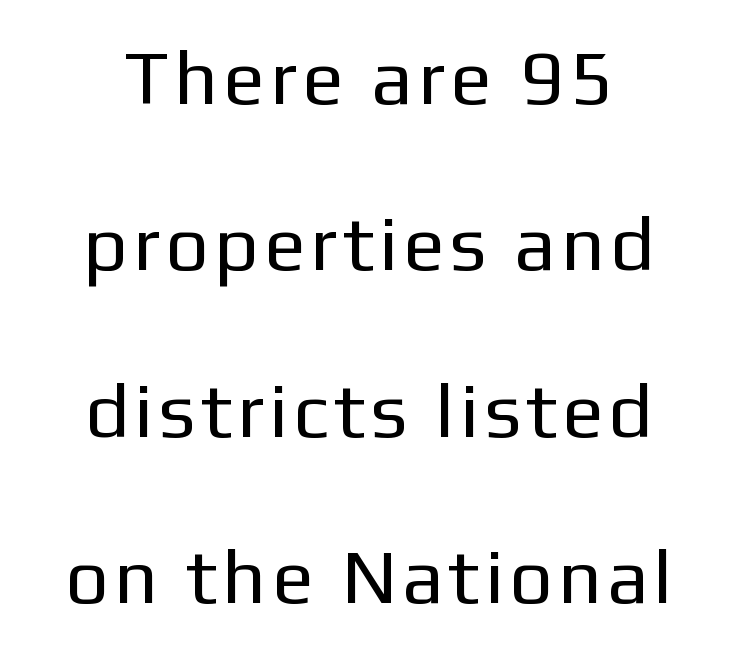
The image shows 77 px regular-weight sans-serif type, upright; set centered, loose line spacing (2.16x), not underlined; low stroke contrast and a medium x-height.
